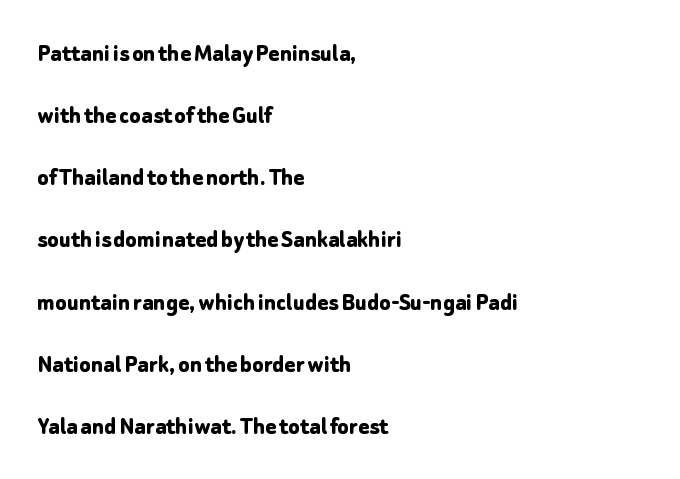
The tracking reads as untouched default to a designer's eye. Chunky letters — that's bold for sure. Do the letters lean? They stand straight. The lines in this sample share a left origin and differ only in where they stop.
